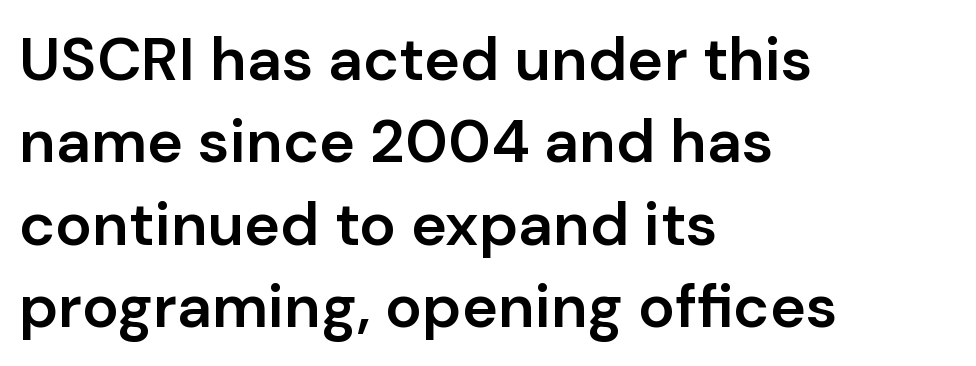
The image shows 61 px semibold sans-serif type, upright; set left-aligned, normal line spacing (1.35x), normal letter spacing, not underlined; low stroke contrast and a medium x-height.
